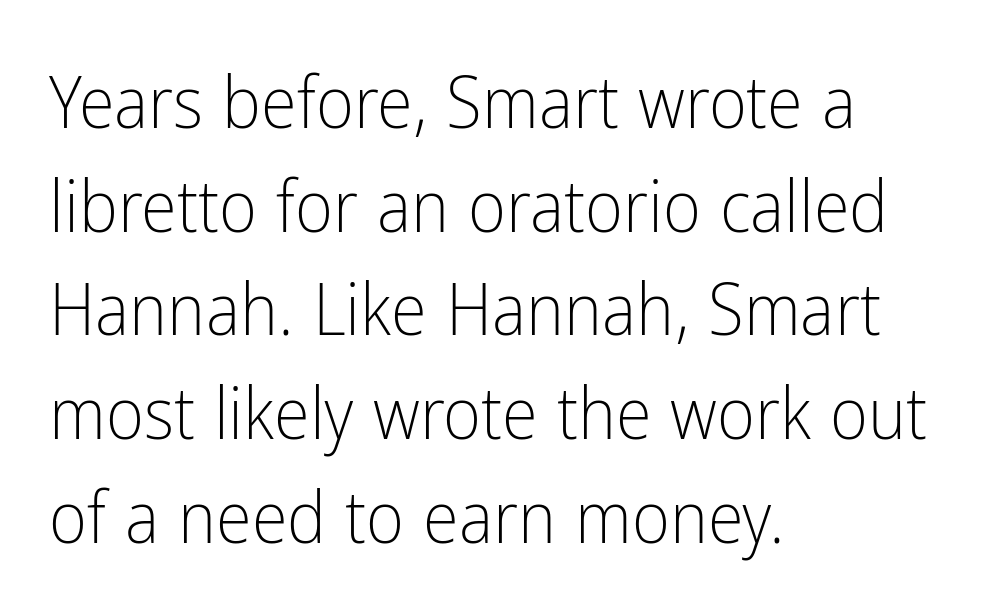
{"serif": "no", "italic": "no", "bold": "no", "weight": "light", "width": "condensed", "stroke_contrast": "low", "x_height": "medium", "monospaced": "no", "underline": "no", "align": "left", "line_spacing": "normal", "line_spacing_ratio": 1.42, "letter_spacing": "normal", "letter_spacing_em": 0.0, "glyph_px": 73}
